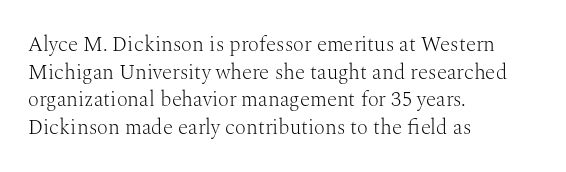
{"italic": "no", "bold": "no", "underline": "no", "align": "left", "line_spacing": "normal", "line_spacing_ratio": 1.31, "letter_spacing": "normal", "letter_spacing_em": 0.0, "glyph_px": 21}
